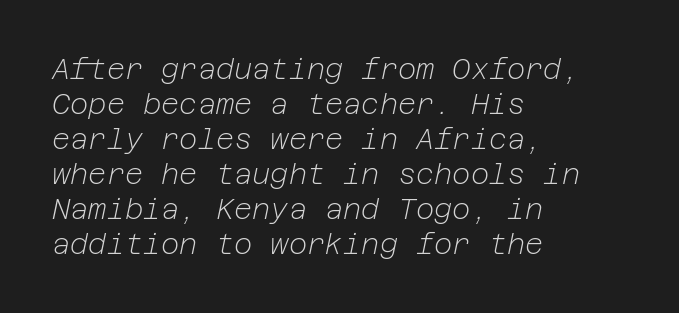
{"italic": "yes", "lean": "right", "slant_degrees": 12, "bold": "no", "weight": "light", "width": "normal", "stroke_contrast": "low", "x_height": "medium", "underline": "no", "align": "left", "line_spacing": "normal", "line_spacing_ratio": 1.25, "letter_spacing": "normal", "letter_spacing_em": 0.0, "glyph_px": 28}
